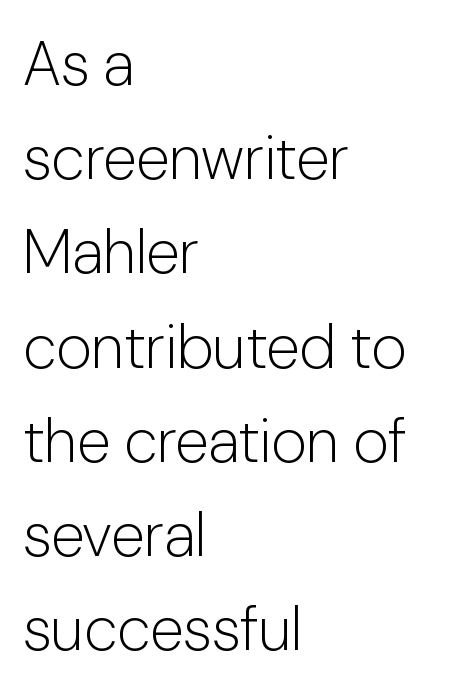
{"serif": "no", "italic": "no", "bold": "no", "weight": "light", "width": "normal", "stroke_contrast": "low", "x_height": "medium", "monospaced": "no", "underline": "no", "align": "left", "line_spacing": "normal", "line_spacing_ratio": 1.52, "letter_spacing": "normal", "letter_spacing_em": 0.0, "glyph_px": 62}
